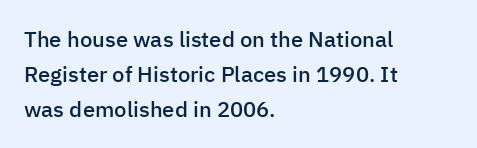
Firm but not heavy-handed strokes: this text is semibold. The specimen omits any rule beneath the text block's lines. Ordinary non-slanted type is in use. Each new line begins a customary step beneath the previous one. The line texture is even and compact thanks to regular tracking.
